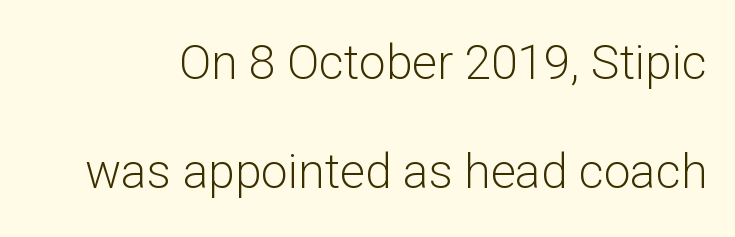
Q: Is the text bold? A: No.
Q: Is the text italic (slanted)? A: No, it is upright.
Q: Is the typeface a serif or a sans-serif typeface? A: Sans-serif.
Q: Is the text underlined? A: No.
Q: Is the spacing between letters normal or unusually wide? A: Normal.
Q: Is the spacing between lines tight, normal or loose? A: Loose.
Q: Width (condensed, normal, or wide)? A: Normal.
Q: Stroke contrast? A: Low.
Q: x-height? A: Medium.
Q: Monospaced? A: No.
